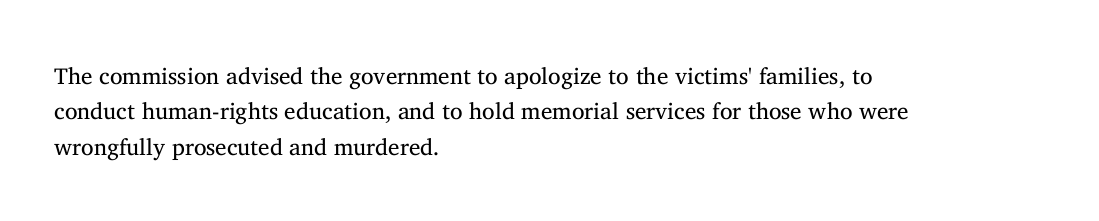
The face looks like a standard text weight, possibly lighter. Vertical strokes here are truly vertical. These lines keep a tight, regular rhythm from letter to letter. Leading matches the norm, producing a regular column. Left-aligned paragraph, ragged on the right. The space directly below the letters is spotless.
